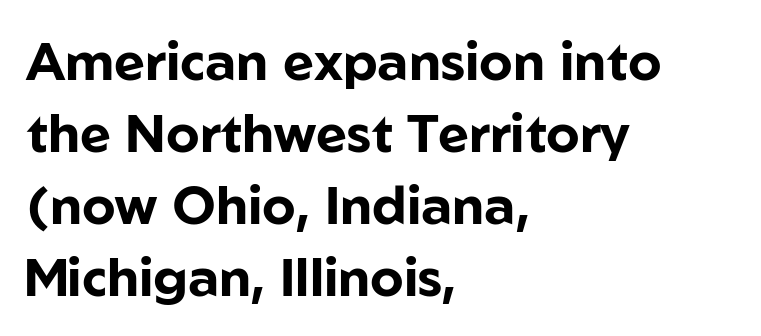
{"serif": "no", "italic": "no", "bold": "yes", "weight": "bold", "width": "normal", "stroke_contrast": "low", "x_height": "medium", "monospaced": "no", "underline": "no", "align": "left", "line_spacing": "normal", "line_spacing_ratio": 1.36, "letter_spacing": "normal", "letter_spacing_em": 0.0, "glyph_px": 53}
